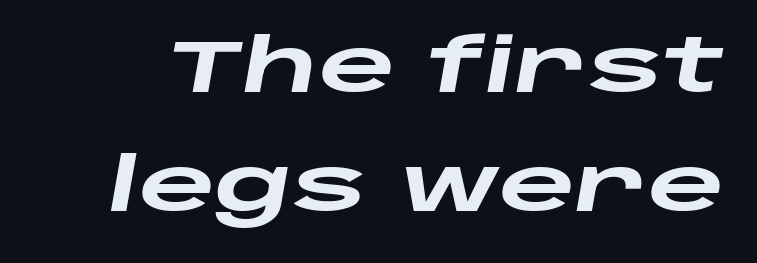
Emphasis by weight is at full strength: bold. Looking at the ascenders, they clearly lean. Lines of text with bare space underneath. These lines are rendered in a variable-pitch font. Vertically, the passage feels balanced, rows spaced as you'd expect. Words appear dense and cohesive because spacing is normal.
